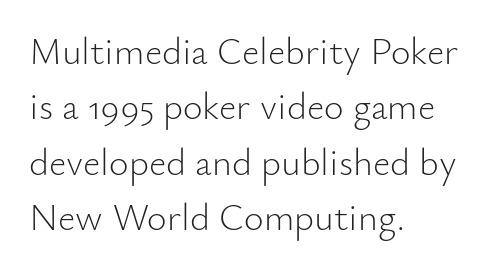
The image shows 38 px light sans-serif type, upright; set left-aligned, normal line spacing (1.46x), normal letter spacing, not underlined; low stroke contrast and a small x-height.
